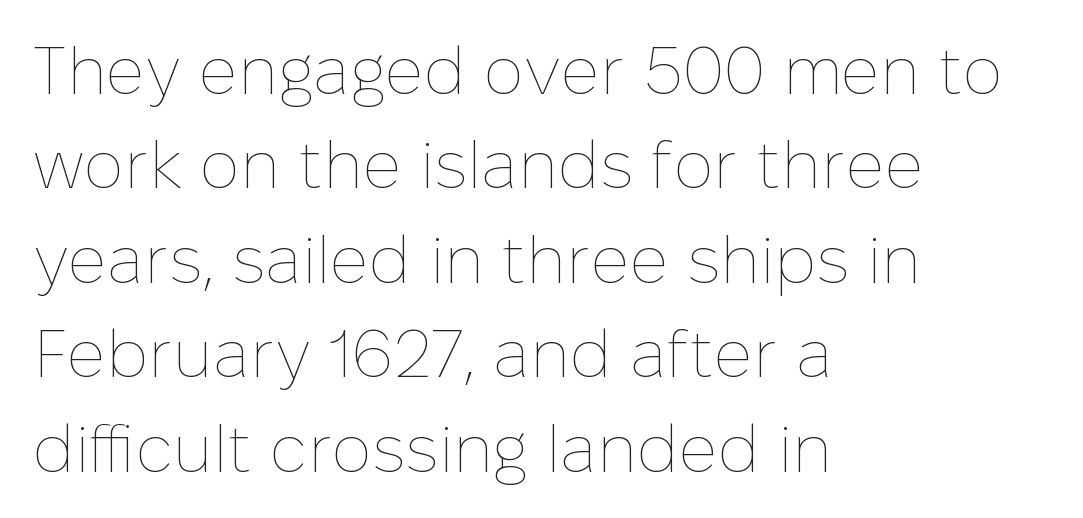
The image shows 67 px thin type, upright; set left-aligned, normal line spacing (1.41x), normal letter spacing, not underlined; low stroke contrast and a medium x-height.
